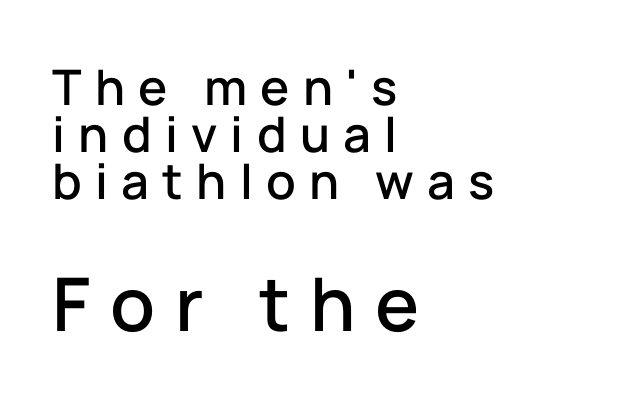
The lines are packed closely together with very little leading. Where is the straight margin? On the left. This sample uses a sans-serif face. Every character sits straight up, as roman type does. A typesetter would call this proportional, since set widths differ per character. Honestly, there is no underline to notice here at all.
